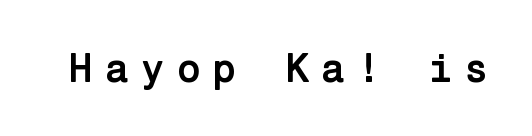
The image shows 41 px semibold sans-serif type, upright; set unusually wide letter spacing (+0.26 em), not underlined; low stroke contrast and a medium x-height.
